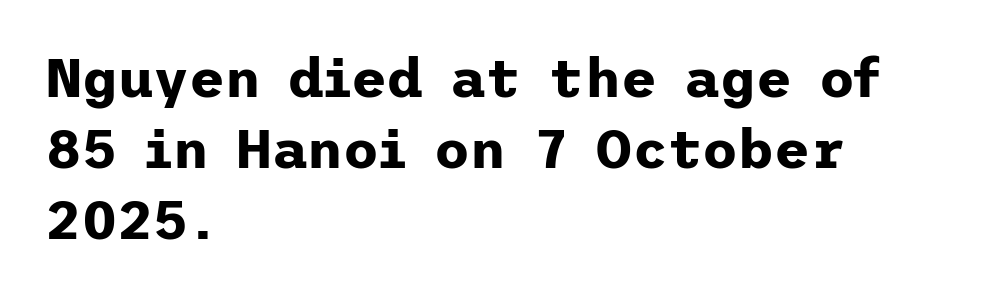
Any mark beneath the type? The region is blank. Quick note: not italic, upright. The passage shown is emphatically bold. Caption: standard tracking, unaltered. Compared with typical paragraphs, the rows here are spaced about the same.
